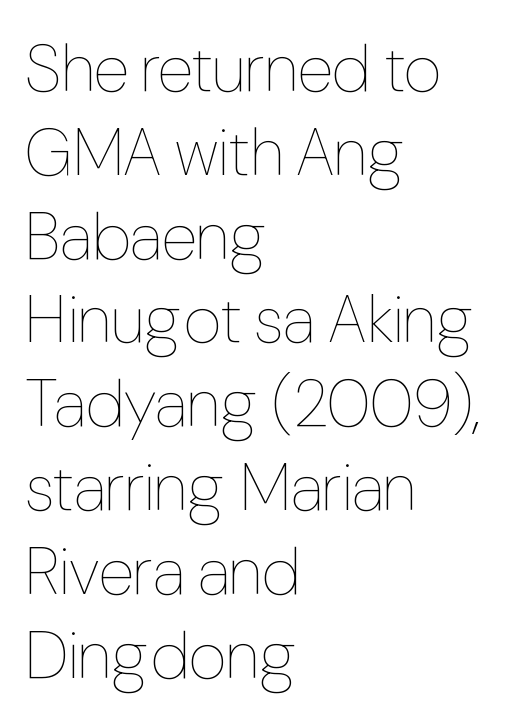
No italicization has been applied; the sample stays upright. Look at the tracking — it's just the regular setting, nothing added. If you drew a ruler down the left edge, every line would touch it. Just letters on the line, the space beneath them empty. Leading: standard. Is this a fixed-width face? No — the glyphs have proportional, varying widths.
